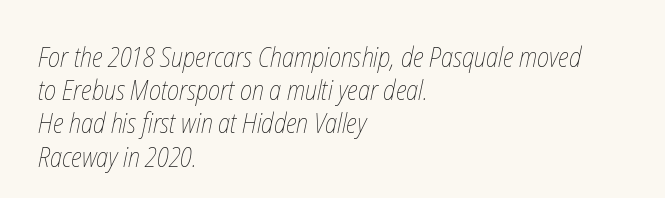
Left-aligned paragraph, ragged on the right. No word sits above an underline. This sample uses plain, unmodified letter spacing. No letter is thick-stroked: the sample isn't bold.
